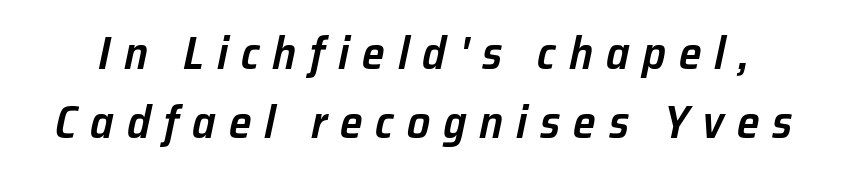
The passage shown is not underscored anywhere. These lines carry some extra weight — a demibold, not a full bold. Looking at the ascenders, they clearly lean. Think of a printed novel: that variable character pitch is what you see here. Leading: standard. Loose tracking; the words dissolve into strings of separated letters.
